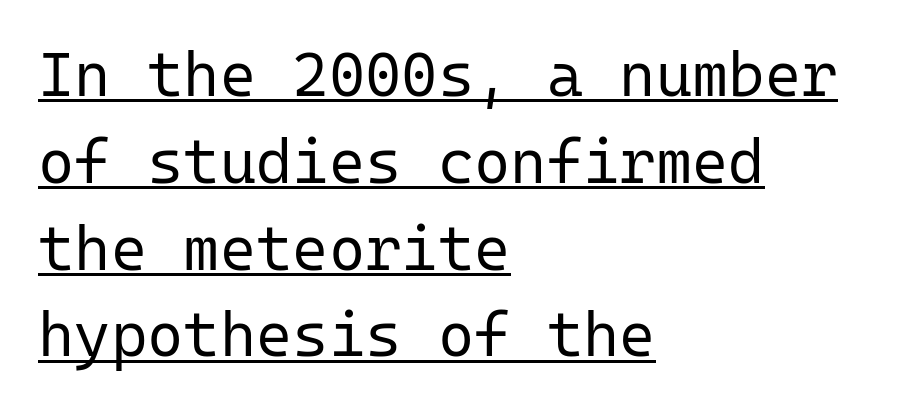
{"serif": "no", "italic": "no", "bold": "no", "weight": "regular", "width": "normal", "stroke_contrast": "low", "x_height": "medium", "monospaced": "yes", "underline": "yes", "align": "left", "line_spacing": "normal", "line_spacing_ratio": 1.4, "letter_spacing": "normal", "letter_spacing_em": 0.0, "glyph_px": 62}
